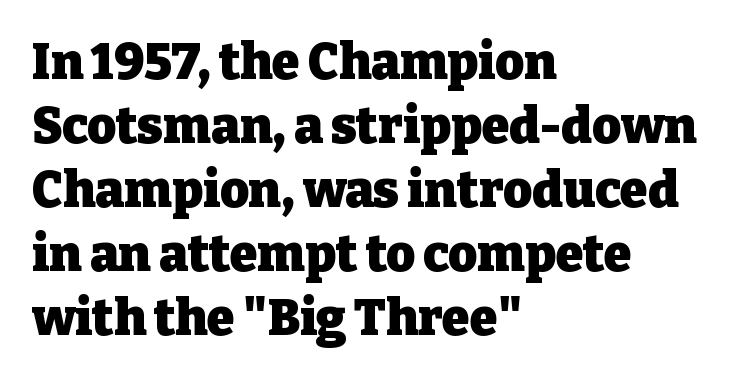
Q: Is the text bold? A: Yes.
Q: Is the text italic (slanted)? A: No, it is upright.
Q: Is the typeface a serif or a sans-serif typeface? A: Serif.
Q: Is the text underlined? A: No.
Q: How is the paragraph aligned? A: Left-aligned.
Q: Is the spacing between letters normal or unusually wide? A: Normal.
Q: Is the spacing between lines tight, normal or loose? A: Normal.
Q: Width (condensed, normal, or wide)? A: Normal.
Q: Stroke contrast? A: Low.
Q: x-height? A: Medium.
Q: Monospaced? A: No.
